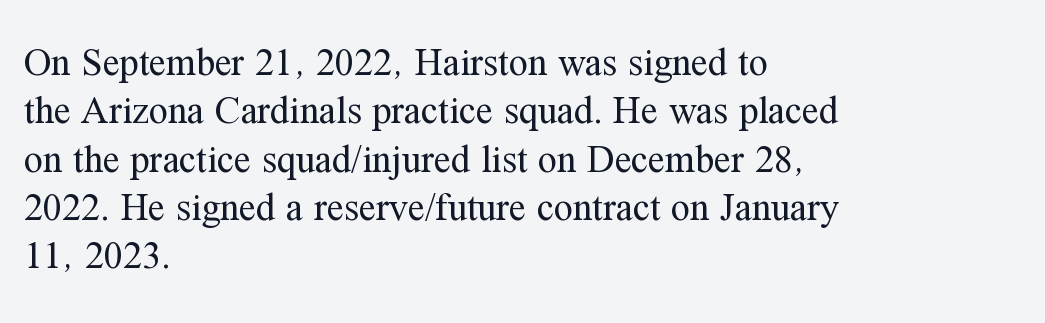
{"serif": "yes", "italic": "no", "bold": "no", "weight": "regular", "width": "normal", "stroke_contrast": "medium", "x_height": "medium", "monospaced": "no", "underline": "no", "align": "left", "line_spacing": "normal", "line_spacing_ratio": 1.27, "letter_spacing": "normal", "letter_spacing_em": 0.0, "glyph_px": 38}
